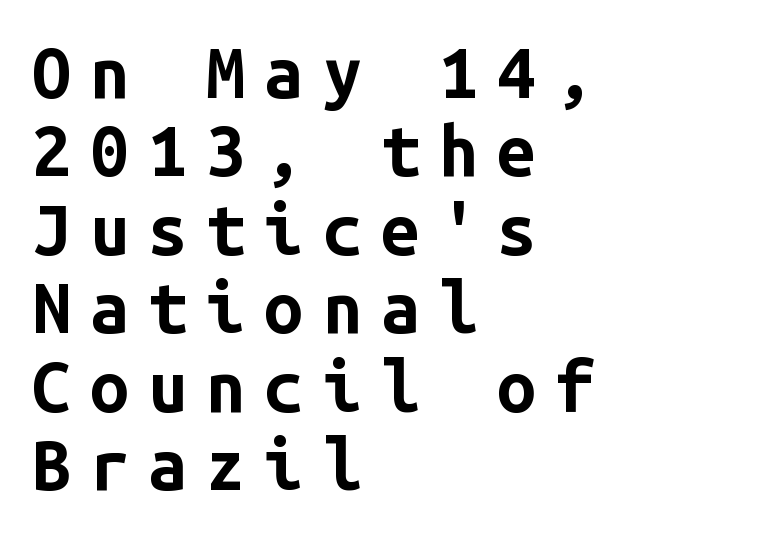
Q: Is the text bold? A: Yes.
Q: Is the text italic (slanted)? A: No, it is upright.
Q: Is the typeface a serif or a sans-serif typeface? A: Sans-serif.
Q: Is the text underlined? A: No.
Q: How is the paragraph aligned? A: Left-aligned.
Q: Is the spacing between letters normal or unusually wide? A: Unusually wide.
Q: Is the spacing between lines tight, normal or loose? A: Tight.
Q: Width (condensed, normal, or wide)? A: Normal.
Q: Stroke contrast? A: Low.
Q: x-height? A: Medium.
Q: Monospaced? A: Yes.
